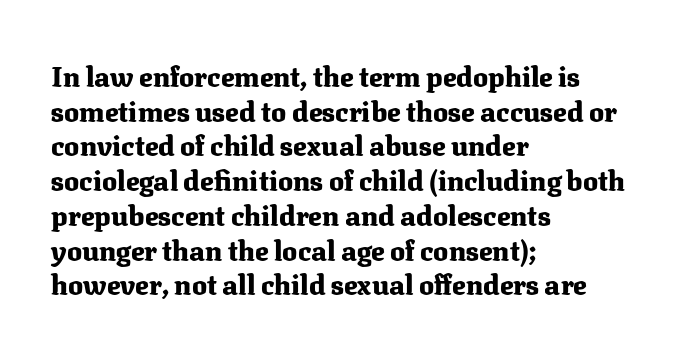
{"serif": "yes", "italic": "no", "bold": "yes", "weight": "heavy", "width": "normal", "stroke_contrast": "medium", "x_height": "medium", "monospaced": "no", "underline": "no", "align": "left", "line_spacing_ratio": 1.24, "letter_spacing": "normal", "letter_spacing_em": 0.0, "glyph_px": 28}
